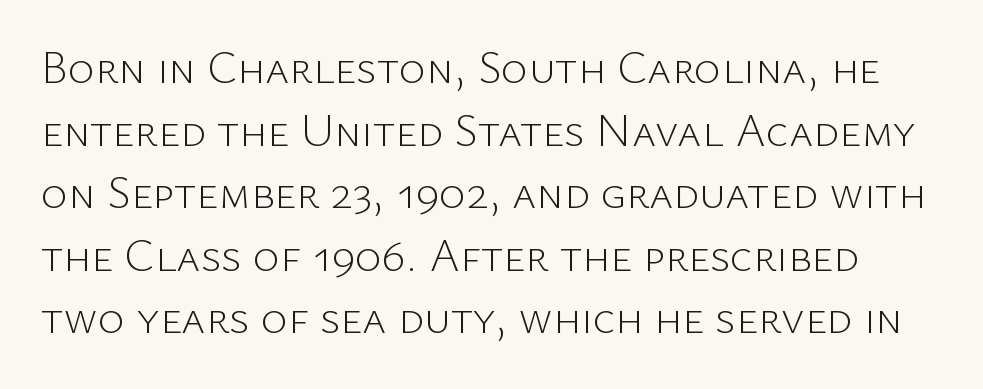
The image shows 46 px light sans-serif type, upright; set normal line spacing (1.36x), normal letter spacing, not underlined; low stroke contrast and a medium x-height.
